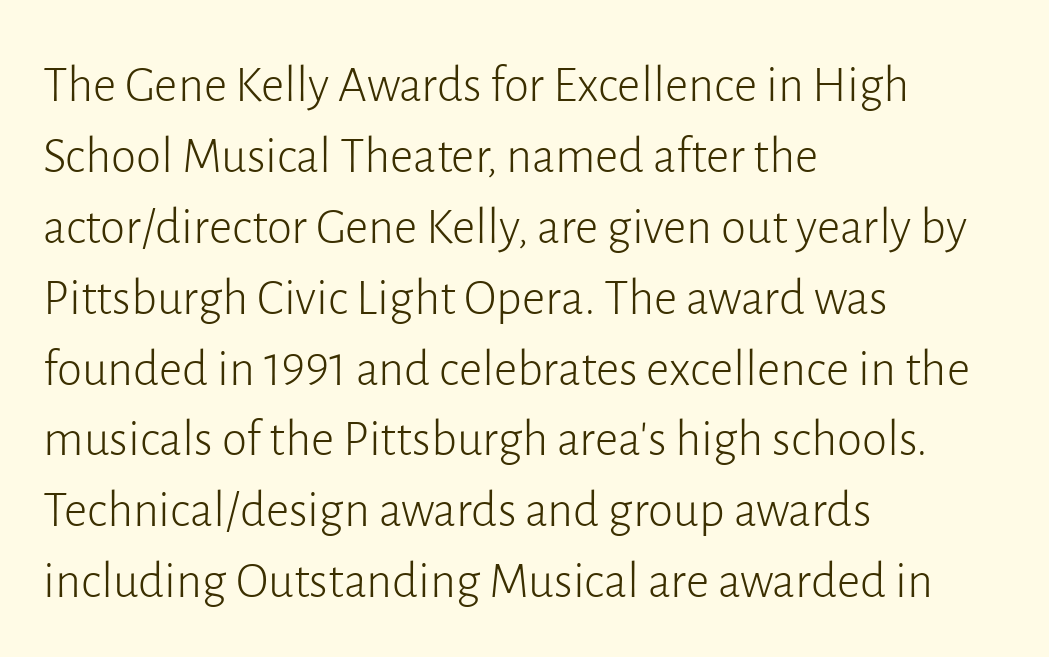
Weight: not bold — regular or lighter. This sample has the flowing, uneven cadence of proportional lettering. These lines sit exactly where default settings would place them. These lines are composed in type without serifs. There is no visible air inserted between adjacent glyphs.
